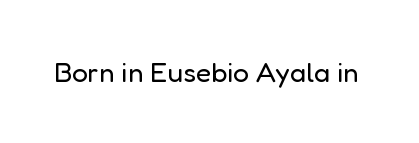
The specimen omits any rule beneath the text block's lines. Short note: letters normally spaced. Vertical strokes here are truly vertical. Note the varied advance widths — an 'i' is clearly narrower than an 'm'. The face used here is a sans, in the tradition of grotesques and geometrics.
